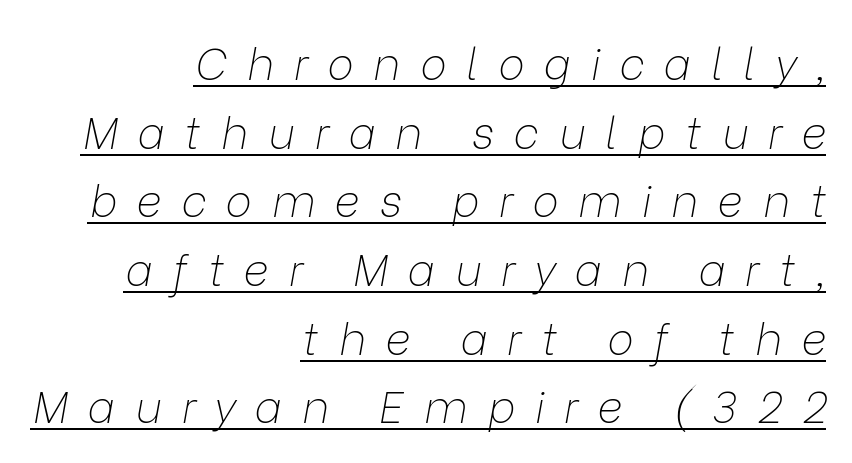
The image shows 44 px thin type, italic (leaning right); set right-aligned, normal line spacing (1.56x), unusually wide letter spacing (+0.45 em), underlined; low stroke contrast and a medium x-height.
